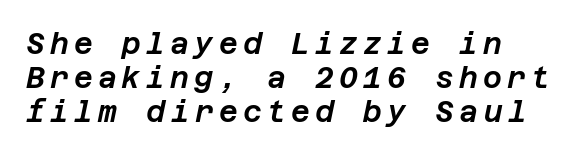
Would a proofreader flag this as italicized? Yes. The text block is weighted toward the left margin, trailing off unevenly rightward. Descender tails drop into unmarked territory.
